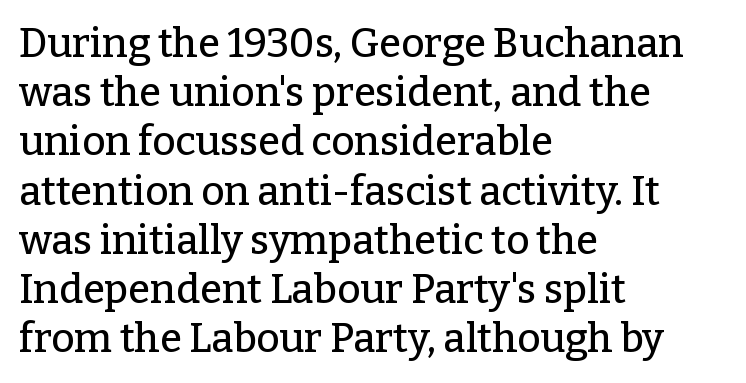
Unmarked baselines from the first word to the last. Note: serifs present on the glyphs. Designer's note — italics off, roman on. The horizontal fit of the characters is conventional and even. Looks like regular typesetting: each glyph gets only the width it needs.
